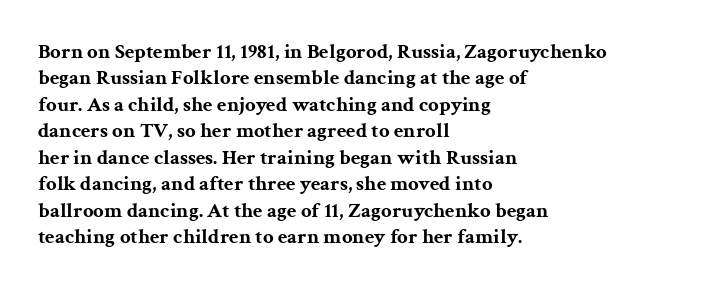
The image shows 21 px bold type, upright; set left-aligned, normal line spacing (1.26x), normal letter spacing, not underlined.
